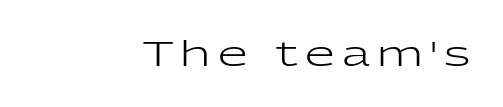
{"serif": "no", "italic": "no", "bold": "no", "weight": "regular", "width": "wide", "stroke_contrast": "low", "x_height": "medium", "monospaced": "no", "underline": "no", "align": "right", "letter_spacing": "wide", "letter_spacing_em": 0.21, "glyph_px": 34}
